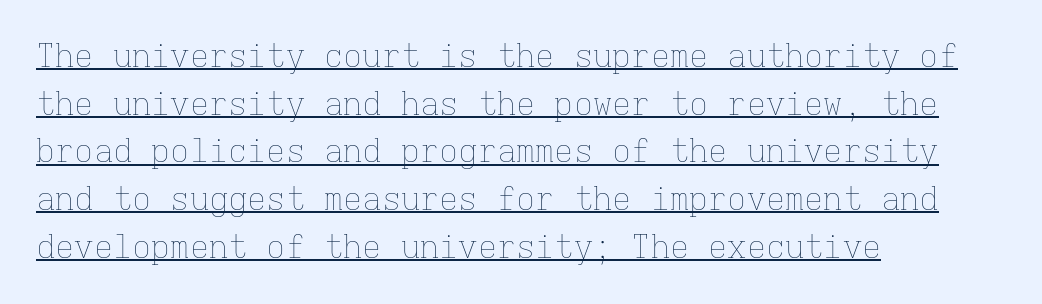
The letters sit at their default tracking, neither squeezed nor spread. Each stroke keeps to a modest, everyday thickness or less. Does the lettering tilt? It doesn't — this is upright. These lines are rendered in a fixed-pitch font.
